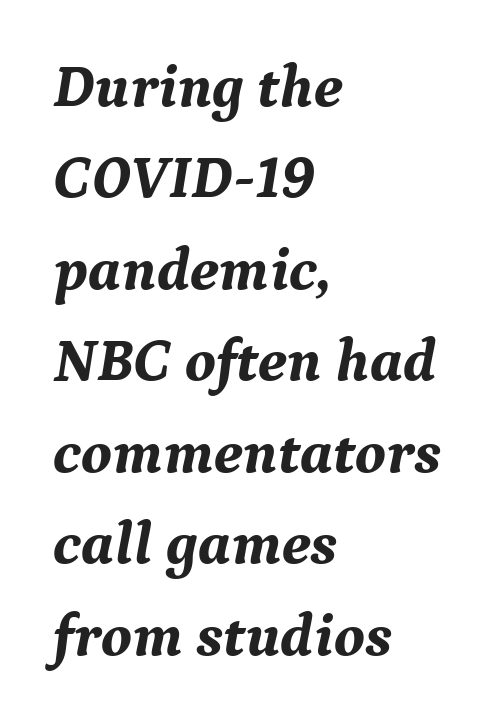
Q: Is the text bold? A: Yes.
Q: Is the text italic (slanted)? A: Yes, it leans right by about 9 degrees.
Q: Is the typeface a serif or a sans-serif typeface? A: Serif.
Q: Is the text underlined? A: No.
Q: How is the paragraph aligned? A: Left-aligned.
Q: Is the spacing between letters normal or unusually wide? A: Normal.
Q: Is the spacing between lines tight, normal or loose? A: Normal.
Q: Width (condensed, normal, or wide)? A: Normal.
Q: Stroke contrast? A: Medium.
Q: x-height? A: Medium.
Q: Monospaced? A: No.
